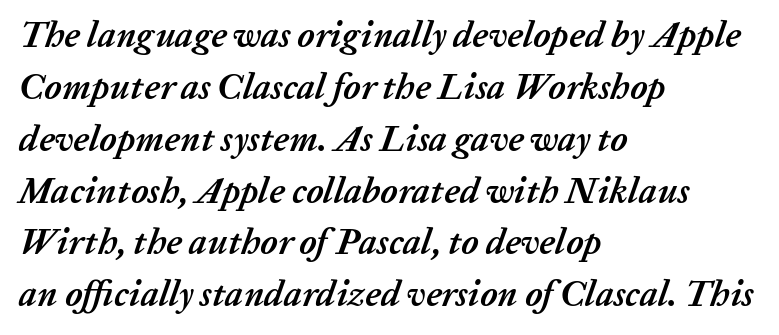
The image shows 36 px semibold type, italic (leaning right); set left-aligned, normal line spacing (1.44x), normal letter spacing, not underlined; low stroke contrast and a medium x-height.
